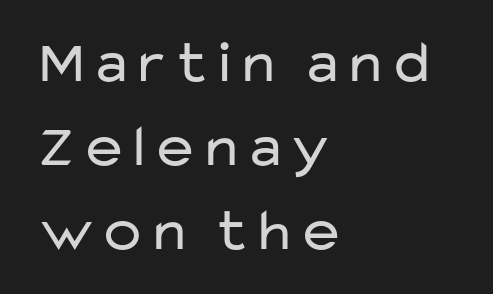
Q: Is the text bold? A: No.
Q: Is the text italic (slanted)? A: No, it is upright.
Q: Is the typeface a serif or a sans-serif typeface? A: Sans-serif.
Q: Is the text underlined? A: No.
Q: How is the paragraph aligned? A: Left-aligned.
Q: Is the spacing between letters normal or unusually wide? A: Normal.
Q: Is the spacing between lines tight, normal or loose? A: Normal.
Q: Width (condensed, normal, or wide)? A: Wide.
Q: Stroke contrast? A: Low.
Q: x-height? A: Medium.
Q: Monospaced? A: No.
